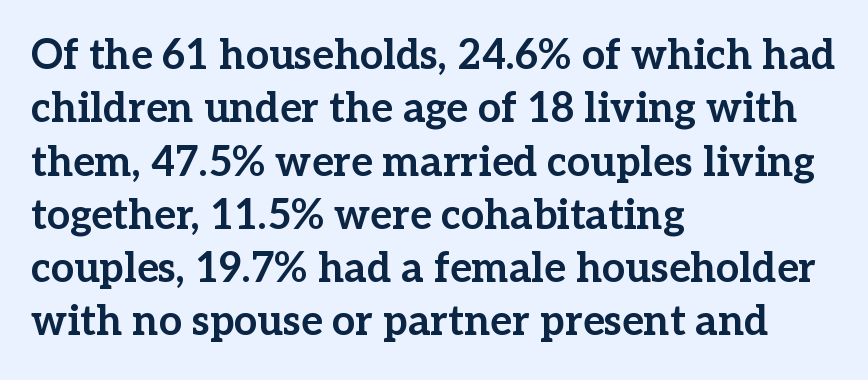
The image shows 41 px bold serif type, upright; set left-aligned, normal line spacing (1.3x), normal letter spacing, not underlined; low stroke contrast and a medium x-height.
